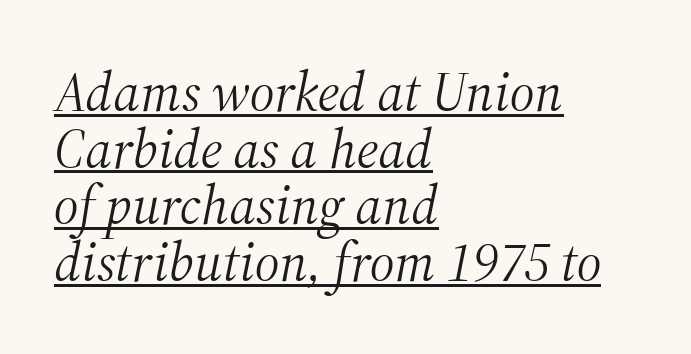
{"serif": "yes", "italic": "yes", "lean": "right", "slant_degrees": 12, "bold": "no", "weight": "light", "width": "normal", "stroke_contrast": "medium", "x_height": "medium", "monospaced": "no", "underline": "yes", "align": "left", "line_spacing": "tight", "line_spacing_ratio": 1.03, "letter_spacing": "normal", "letter_spacing_em": 0.0, "glyph_px": 55}
